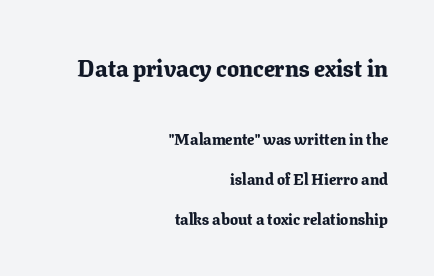
The foot of each line stays bare and open. Look at the tracking — it's just the regular setting, nothing added. Right-aligned paragraph, ragged on the left. The rendering uses a large line-height, opening up the rows. Vertical strokes here are truly vertical. Pretty heavy lettering here — definitely bold.
